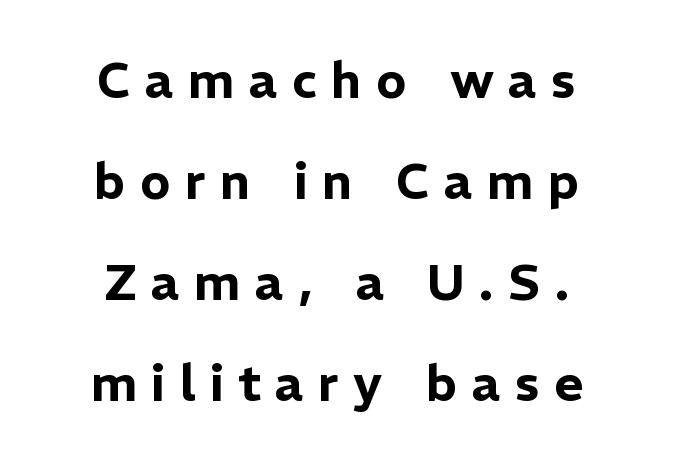
The tracking jumps out immediately: characters are airy and widely separated. Each row of text sits above clean, open space. Note the varied advance widths — an 'i' is clearly narrower than an 'm'. Horizontally, the lines are justified to the midpoint only. I'd call this a sans setting — the letters go barefoot.
